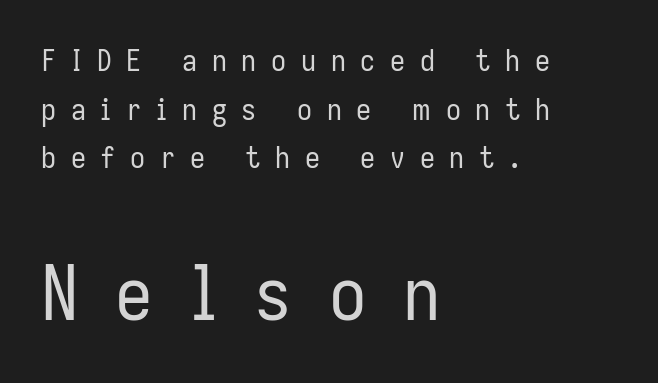
{"serif": "no", "italic": "no", "bold": "no", "weight": "regular", "width": "condensed", "stroke_contrast": "low", "x_height": "medium", "monospaced": "no", "underline": "no", "align": "left", "line_spacing": "normal", "line_spacing_ratio": 1.62, "letter_spacing": "wide", "letter_spacing_em": 0.49, "larger_block": "second", "size_ratio": 2.5, "glyph_px": 75}
